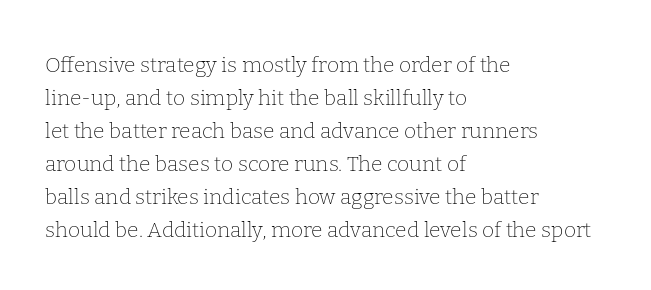
{"italic": "no", "bold": "no", "underline": "no", "align": "left", "line_spacing": "normal", "line_spacing_ratio": 1.57, "letter_spacing": "normal", "letter_spacing_em": 0.0, "glyph_px": 21}
